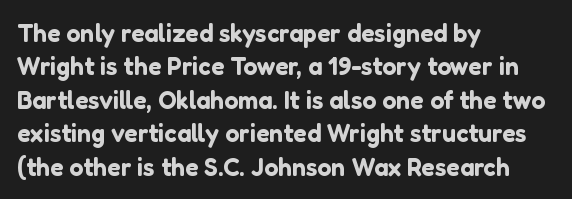
Students, observe: this is what conventionally led text looks like. Observe the ordinary spacing: letters are neighbours, not strangers. Designer's note — italics off, roman on. The specimen omits any rule beneath the text block's lines.
